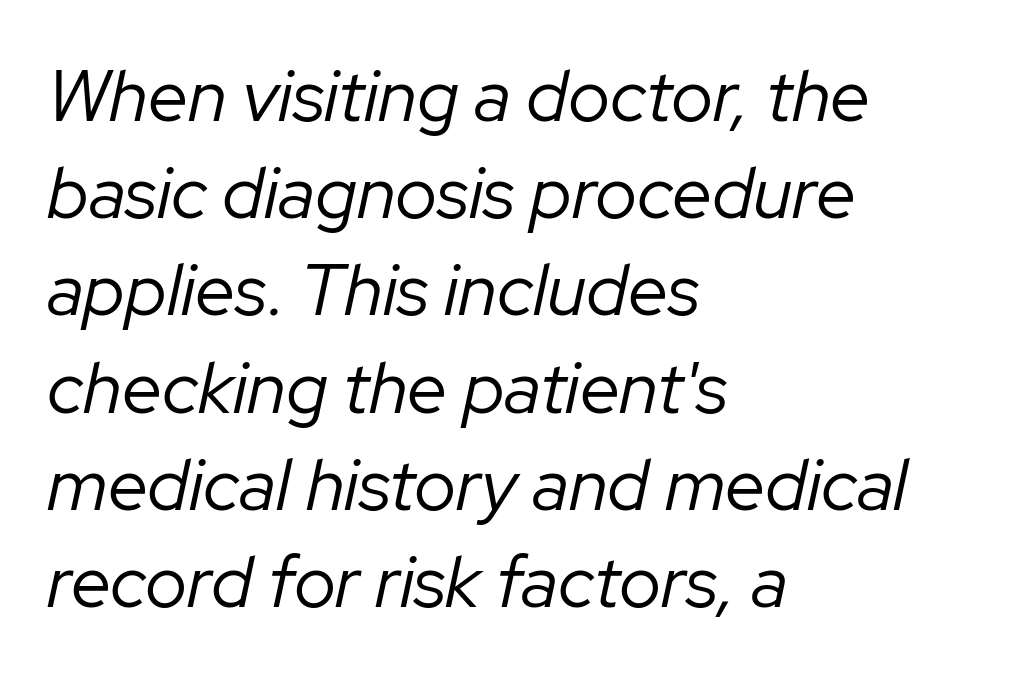
The image shows 72 px regular-weight type, italic (leaning right); set left-aligned, normal line spacing (1.35x), normal letter spacing, not underlined; low stroke contrast and a medium x-height.
